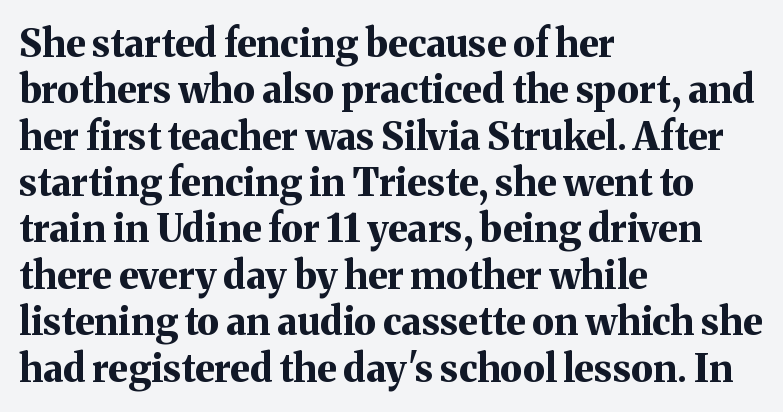
The image shows 38 px bold serif type, upright; set left-aligned, line spacing 1.22x, normal letter spacing, not underlined; medium stroke contrast and a medium x-height.
